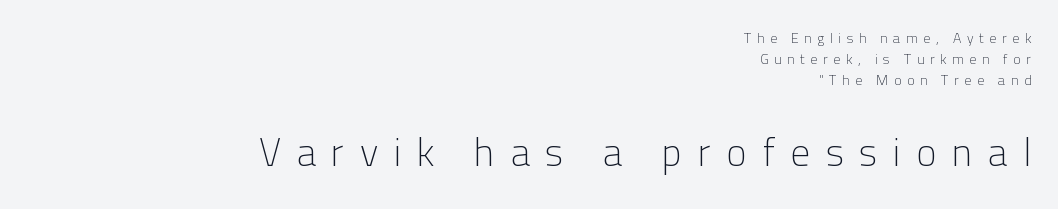
{"serif": "no", "italic": "no", "bold": "no", "weight": "light", "width": "normal", "stroke_contrast": "low", "x_height": "medium", "monospaced": "no", "underline": "no", "align": "right", "line_spacing": "normal", "line_spacing_ratio": 1.49, "letter_spacing": "wide", "letter_spacing_em": 0.4, "larger_block": "second", "size_ratio": 2.79, "glyph_px": 39}
